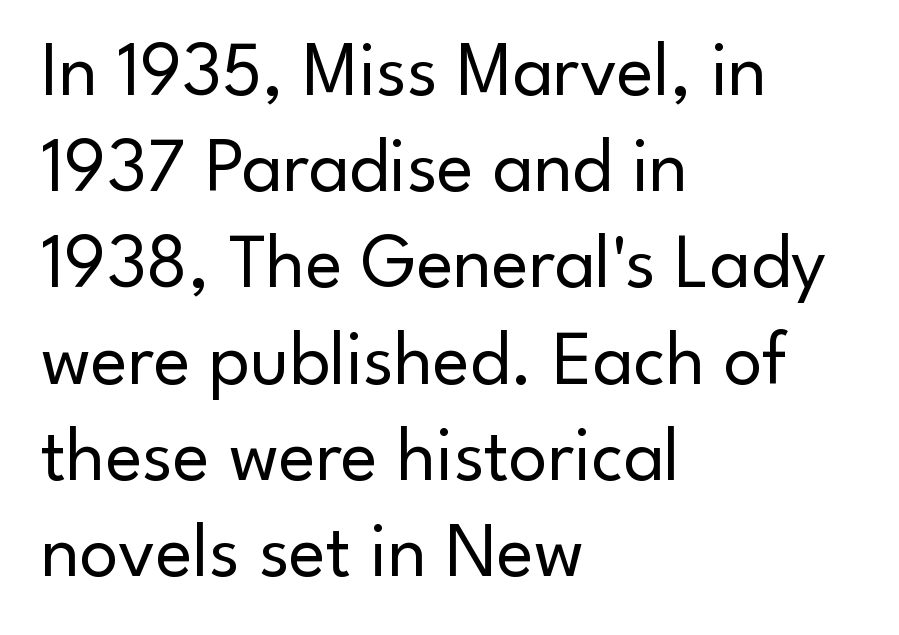
Q: Is the text bold? A: No.
Q: Is the text italic (slanted)? A: No, it is upright.
Q: Is the typeface a serif or a sans-serif typeface? A: Sans-serif.
Q: Is the text underlined? A: No.
Q: How is the paragraph aligned? A: Left-aligned.
Q: Is the spacing between letters normal or unusually wide? A: Normal.
Q: Is the spacing between lines tight, normal or loose? A: Normal.
Q: Width (condensed, normal, or wide)? A: Normal.
Q: Stroke contrast? A: Low.
Q: x-height? A: Small.
Q: Monospaced? A: No.
